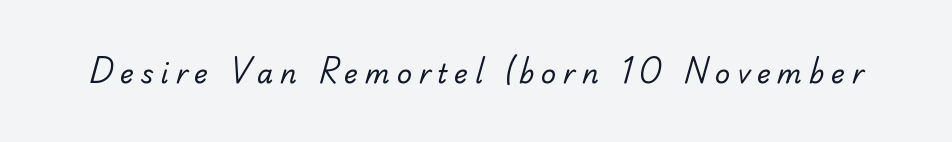
A typesetter would call this heavily tracked-out type. The typesetting does not lean heavy: it is not bold. Glance below the letters and you will spot only blank space.
